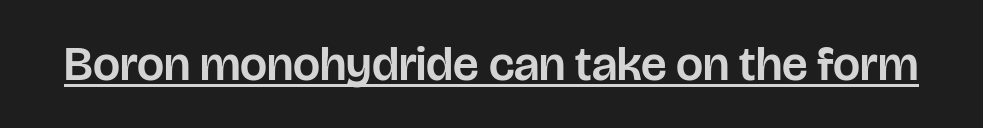
There is no visible air inserted between adjacent glyphs. In terms of letterform style, serifs are entirely absent. The face used here is proportionally spaced, like ordinary book or web type. Beneath each row of characters lies a ruled line.
